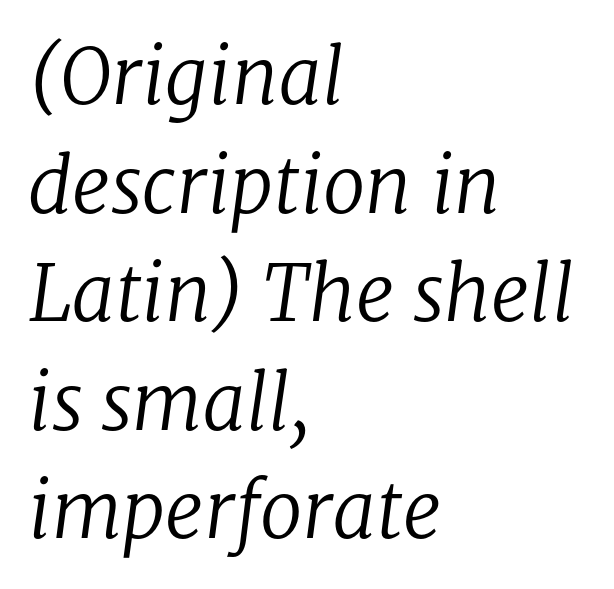
The face used here is proportionally spaced, like ordinary book or web type. Honestly, the letter spacing is just normal — you wouldn't notice it. The text carries the slant typical of an italic or oblique font. Is the stroke heavy? The answer is a plain regular-or-lighter. These lines are composed in type with serifs. Beneath every word, the page is bare.
